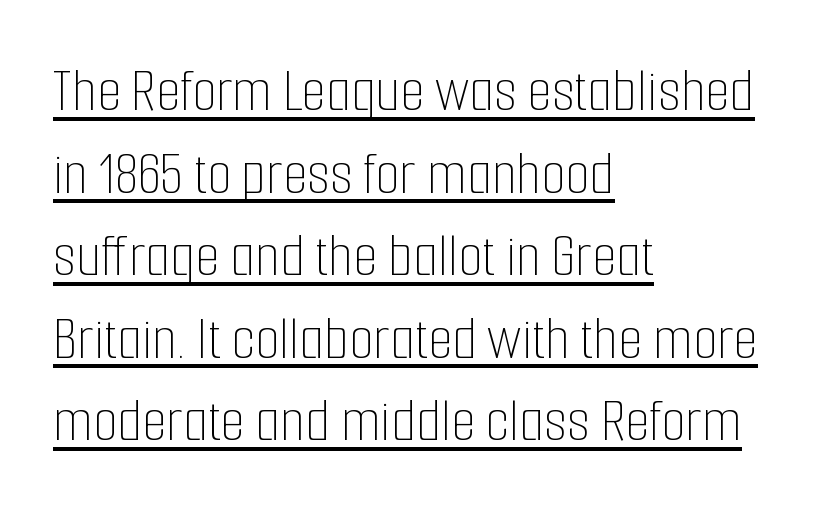
{"italic": "no", "bold": "no", "weight": "thin", "width": "condensed", "stroke_contrast": "low", "x_height": "medium", "monospaced": "no", "underline": "yes", "align": "left", "line_spacing": "normal", "line_spacing_ratio": 1.31, "letter_spacing": "normal", "letter_spacing_em": 0.0, "glyph_px": 63}
